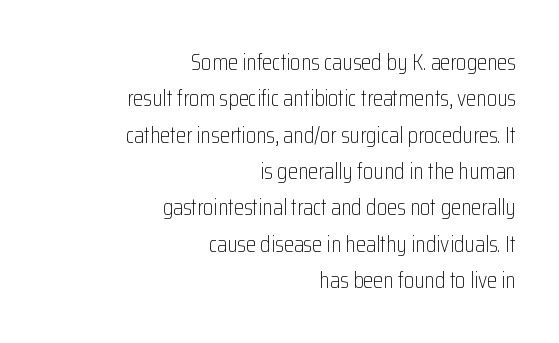
Q: Is the text bold? A: No.
Q: Is the text italic (slanted)? A: No, it is upright.
Q: Is the text underlined? A: No.
Q: How is the paragraph aligned? A: Right-aligned.
Q: Is the spacing between letters normal or unusually wide? A: Normal.
Q: Is the spacing between lines tight, normal or loose? A: Normal.
